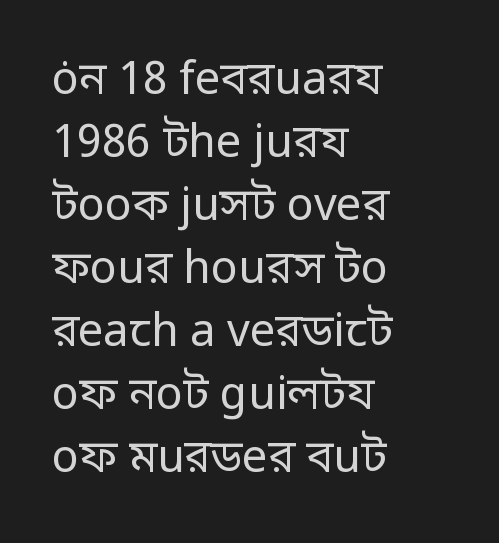
The image shows 45 px regular-weight sans-serif type, upright; set left-aligned, normal line spacing (1.4x), normal letter spacing, not underlined; low stroke contrast and a medium x-height.
